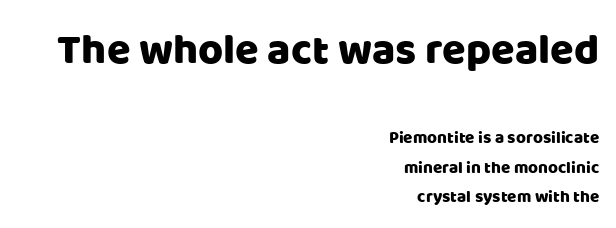
The image shows 43 px sans-serif type, upright; set right-aligned, line spacing 1.72x, normal letter spacing, not underlined; the first (top) block is 2.53x larger; low stroke contrast and a large x-height.
